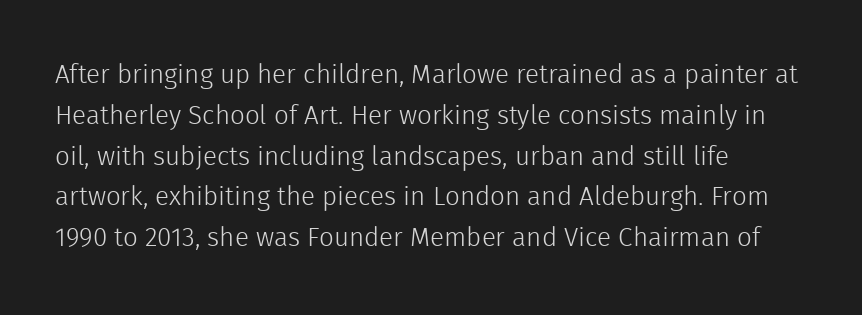
The gap between lines stays unmarked. No extra tracking has been applied to these lines. Does the leading feel generous? No, just average. Short and long lines alike share a common starting point at left.
